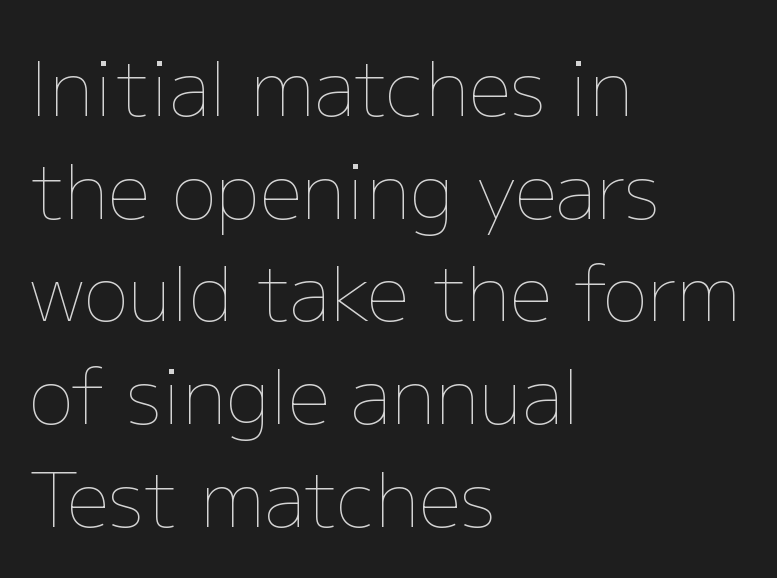
{"italic": "no", "bold": "no", "weight": "thin", "width": "normal", "stroke_contrast": "low", "x_height": "medium", "monospaced": "no", "underline": "no", "align": "left", "line_spacing": "normal", "line_spacing_ratio": 1.37, "letter_spacing": "normal", "letter_spacing_em": 0.0, "glyph_px": 75}
